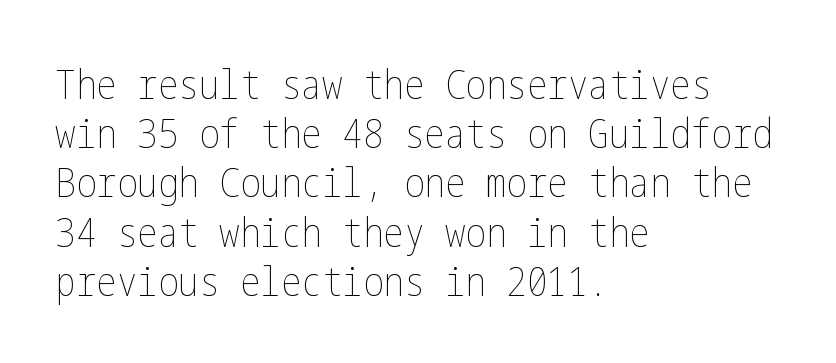
The image shows 41 px thin, condensed type, upright; set left-aligned, line spacing 1.2x, normal letter spacing, not underlined; low stroke contrast and a medium x-height.
